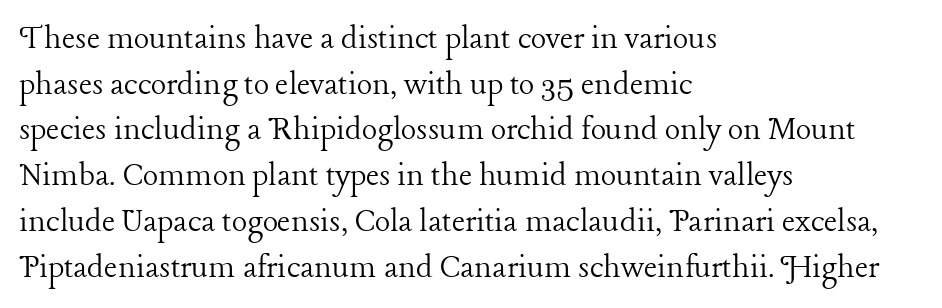
Q: Is the text bold? A: No.
Q: Is the text italic (slanted)? A: No, it is upright.
Q: Is the typeface a serif or a sans-serif typeface? A: Serif.
Q: Is the text underlined? A: No.
Q: How is the paragraph aligned? A: Left-aligned.
Q: Is the spacing between letters normal or unusually wide? A: Normal.
Q: Is the spacing between lines tight, normal or loose? A: Normal.
Q: Width (condensed, normal, or wide)? A: Normal.
Q: Stroke contrast? A: Low.
Q: x-height? A: Medium.
Q: Monospaced? A: No.
